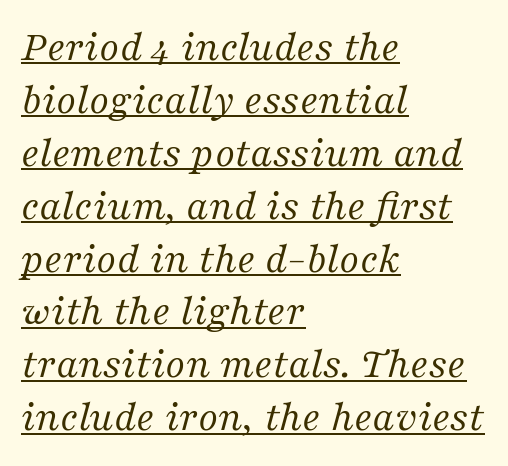
The image shows 43 px regular-weight serif type, italic (leaning right); set left-aligned, line spacing 1.23x, normal letter spacing, underlined; medium stroke contrast and a medium x-height.
